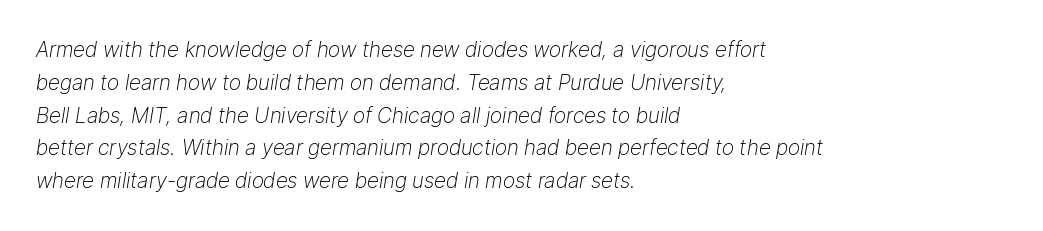
Q: Is the text bold? A: No.
Q: Is the text italic (slanted)? A: Yes, it leans right by about 9 degrees.
Q: Is the text underlined? A: No.
Q: How is the paragraph aligned? A: Left-aligned.
Q: Is the spacing between letters normal or unusually wide? A: Normal.
Q: Is the spacing between lines tight, normal or loose? A: Normal.
